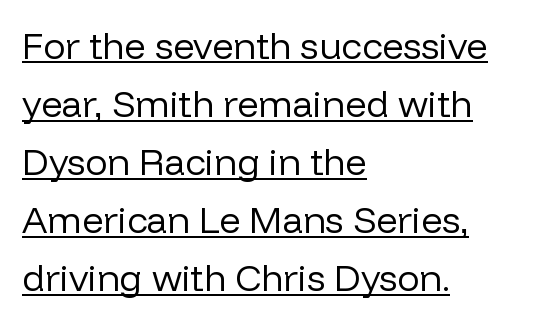
Q: Is the text bold? A: No.
Q: Is the text italic (slanted)? A: No, it is upright.
Q: Is the typeface a serif or a sans-serif typeface? A: Sans-serif.
Q: Is the text underlined? A: Yes.
Q: How is the paragraph aligned? A: Left-aligned.
Q: Is the spacing between letters normal or unusually wide? A: Normal.
Q: Is the spacing between lines tight, normal or loose? A: Normal.
Q: Width (condensed, normal, or wide)? A: Normal.
Q: Stroke contrast? A: Low.
Q: x-height? A: Medium.
Q: Monospaced? A: No.
